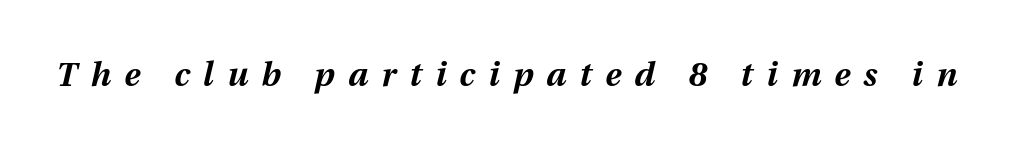
The image shows 33 px bold type, italic (leaning right); set unusually wide letter spacing (+0.41 em), not underlined; medium stroke contrast and a medium x-height.
